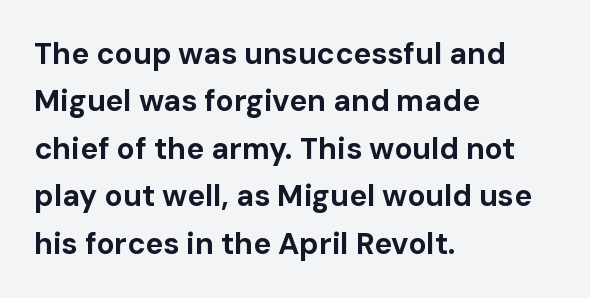
Q: Is the text bold? A: Yes.
Q: Is the text italic (slanted)? A: No, it is upright.
Q: Is the typeface a serif or a sans-serif typeface? A: Sans-serif.
Q: Is the text underlined? A: No.
Q: How is the paragraph aligned? A: Left-aligned.
Q: Is the spacing between letters normal or unusually wide? A: Normal.
Q: Is the spacing between lines tight, normal or loose? A: Normal.
Q: Width (condensed, normal, or wide)? A: Normal.
Q: Stroke contrast? A: Low.
Q: x-height? A: Medium.
Q: Monospaced? A: No.
